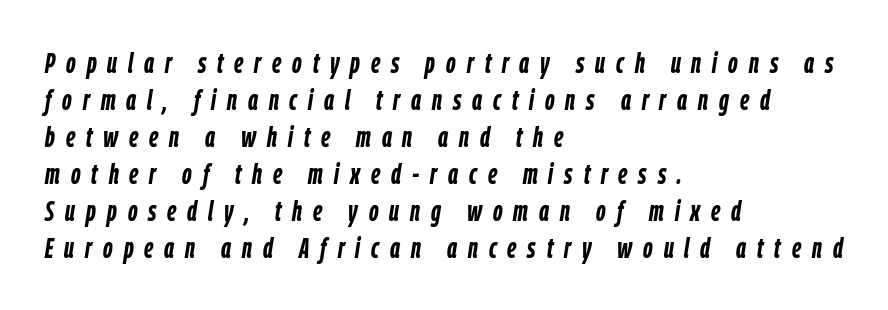
{"italic": "yes", "lean": "right", "slant_degrees": 9, "bold": "yes", "weight": "semibold", "width": "condensed", "stroke_contrast": "low", "x_height": "medium", "monospaced": "no", "underline": "no", "align": "left", "line_spacing": "normal", "line_spacing_ratio": 1.32, "letter_spacing": "wide", "letter_spacing_em": 0.39, "glyph_px": 28}
